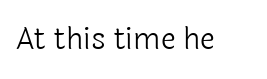
The image shows 30 px light sans-serif type, upright; set normal letter spacing, not underlined; a medium x-height.
